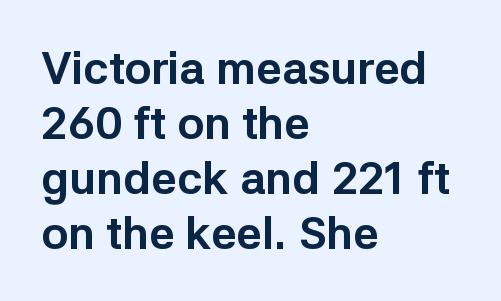
The compositor pushed each line to the left boundary. Underline: absent. Is this a sans? Yes — the strokes have no serifs. Standard letterfit; no display-style spreading of the glyphs.
